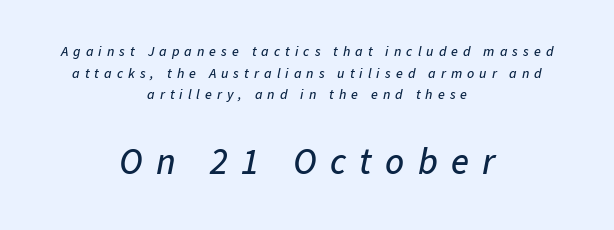
{"italic": "yes", "lean": "right", "slant_degrees": 11, "width": "normal", "stroke_contrast": "low", "x_height": "medium", "monospaced": "no", "underline": "no", "align": "center", "line_spacing": "normal", "line_spacing_ratio": 1.55, "letter_spacing": "wide", "letter_spacing_em": 0.36, "larger_block": "second", "size_ratio": 2.64, "glyph_px": 37}
